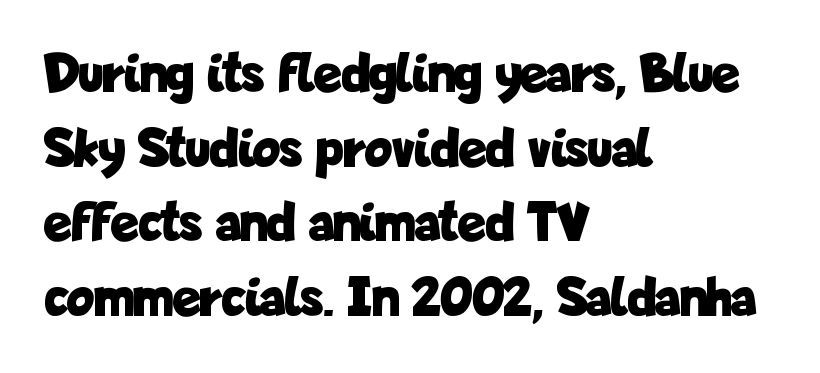
The image shows 57 px bold, condensed sans-serif type, upright; set left-aligned, normal line spacing (1.31x), normal letter spacing, not underlined; low stroke contrast and a medium x-height.
